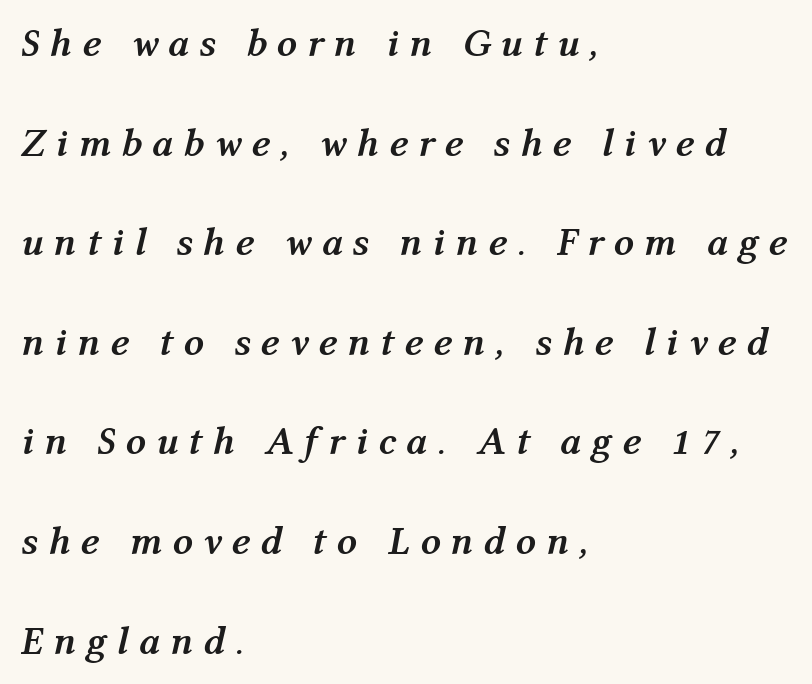
Q: Is the text bold? A: Yes.
Q: Is the text italic (slanted)? A: Yes, it leans right by about 12 degrees.
Q: Is the text underlined? A: No.
Q: How is the paragraph aligned? A: Left-aligned.
Q: Is the spacing between letters normal or unusually wide? A: Unusually wide.
Q: Is the spacing between lines tight, normal or loose? A: Loose.
Q: Width (condensed, normal, or wide)? A: Normal.
Q: Stroke contrast? A: Medium.
Q: x-height? A: Medium.
Q: Monospaced? A: No.
